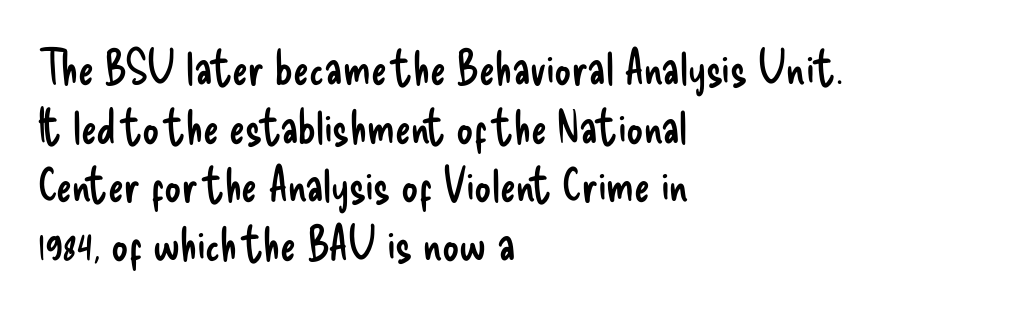
{"serif": "no", "italic": "no", "bold": "no", "weight": "regular", "width": "condensed", "stroke_contrast": "low", "x_height": "small", "monospaced": "no", "underline": "no", "align": "left", "line_spacing": "normal", "line_spacing_ratio": 1.25, "letter_spacing": "normal", "letter_spacing_em": 0.0, "glyph_px": 47}
